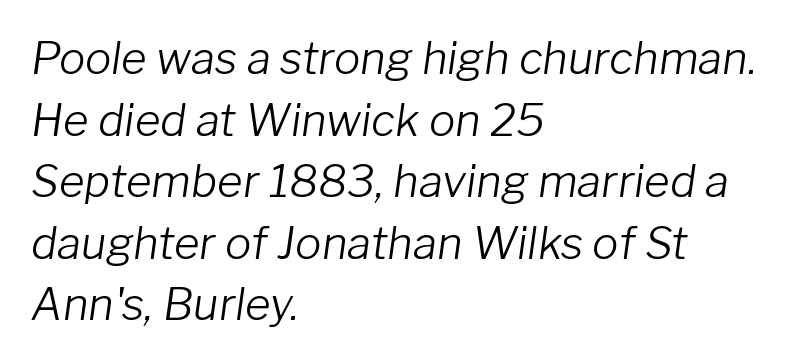
{"italic": "yes", "lean": "right", "slant_degrees": 8, "bold": "no", "weight": "light", "width": "normal", "stroke_contrast": "low", "x_height": "medium", "monospaced": "no", "underline": "no", "align": "left", "line_spacing": "normal", "line_spacing_ratio": 1.4, "letter_spacing": "normal", "letter_spacing_em": 0.0, "glyph_px": 44}
